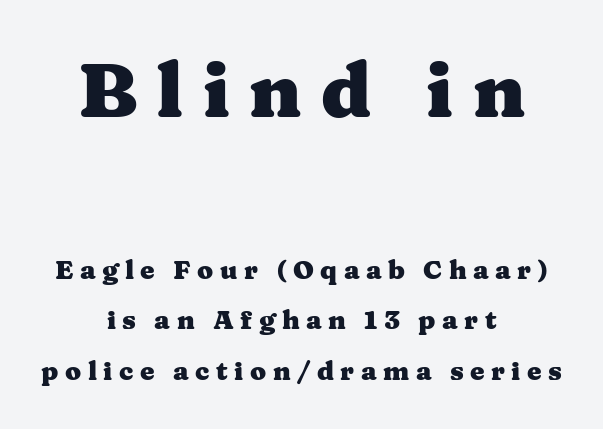
Q: Is the text bold? A: Yes.
Q: Is the text italic (slanted)? A: No, it is upright.
Q: Is the typeface a serif or a sans-serif typeface? A: Serif.
Q: Is the text underlined? A: No.
Q: How is the paragraph aligned? A: Centered.
Q: Is the spacing between letters normal or unusually wide? A: Unusually wide.
Q: Is the spacing between lines tight, normal or loose? A: Loose.
Q: Which block of text is set in a larger size, the first (top) or the second (bottom)? A: The first (top) one.
Q: Width (condensed, normal, or wide)? A: Wide.
Q: Stroke contrast? A: Medium.
Q: x-height? A: Medium.
Q: Monospaced? A: No.
